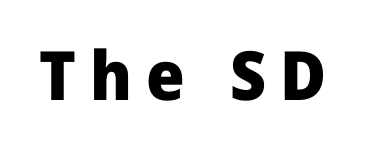
The image shows 68 px heavy sans-serif type, upright; set unusually wide letter spacing (+0.21 em), not underlined; low stroke contrast and a medium x-height.
